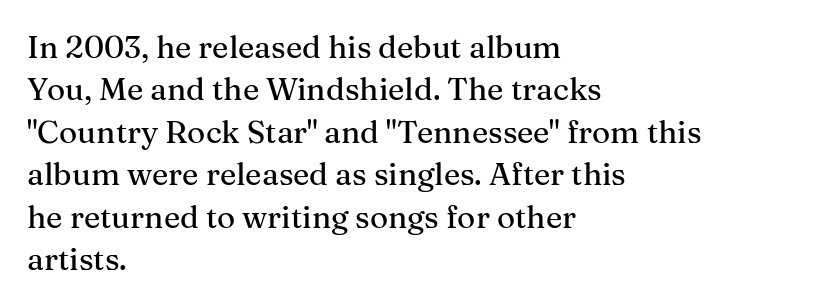
Just letters on the line, the space beneath them empty. The rendering shows small feet on the letterforms — a serif design. If you measured baseline to baseline, you'd find a middling distance. Character widths vary here, with narrow letters taking less room than wide ones. Compared with typical body copy, the letter spacing here is the same. In CSS terms this would be text-align: left.
